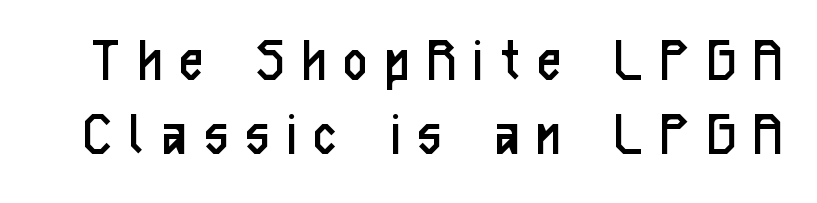
Is this a sans? Yes — the strokes have no serifs. Weight class: somewhere from thin through regular. Each letter keeps its own natural width here, so spacing adapts to shape. Nope, not italic — everything's standing straight. Does extra space separate the letters? Yes, quite a lot of it.
